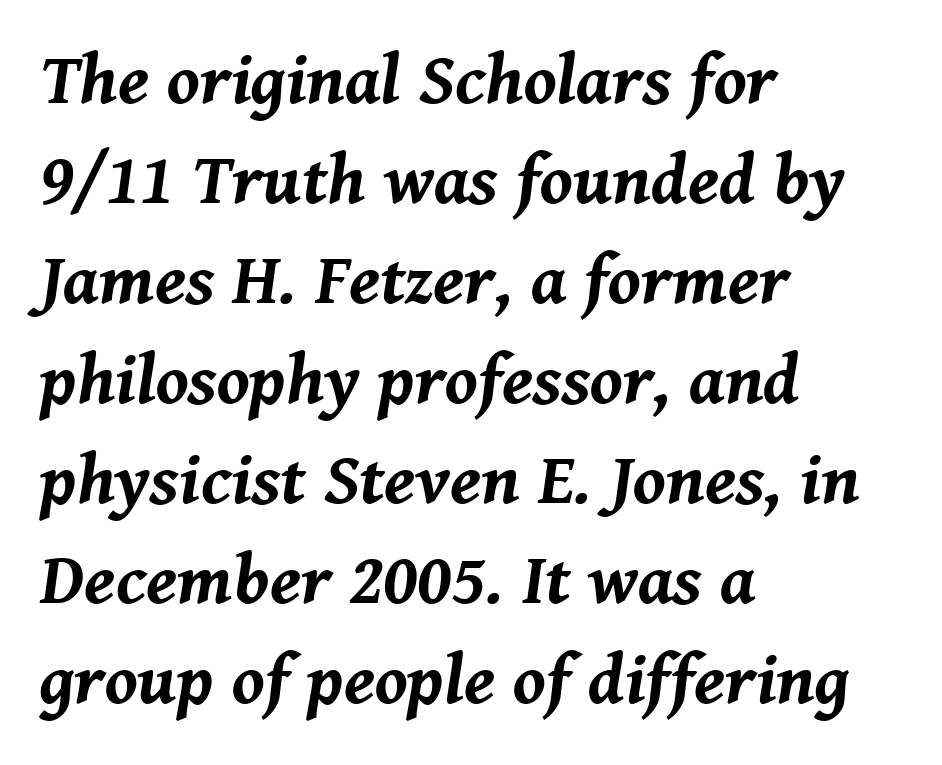
The image shows 72 px bold type, italic (leaning right); set left-aligned, normal line spacing (1.39x), normal letter spacing, not underlined; medium stroke contrast and a medium x-height.
